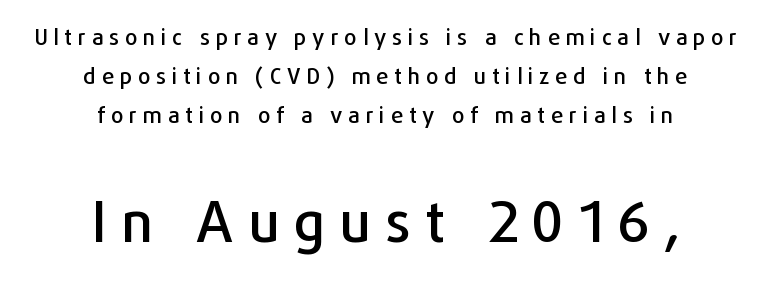
Q: Is the text italic (slanted)? A: No, it is upright.
Q: Is the typeface a serif or a sans-serif typeface? A: Sans-serif.
Q: Is the text underlined? A: No.
Q: How is the paragraph aligned? A: Centered.
Q: Is the spacing between letters normal or unusually wide? A: Unusually wide.
Q: Which block of text is set in a larger size, the first (top) or the second (bottom)? A: The second (bottom) one.
Q: Width (condensed, normal, or wide)? A: Normal.
Q: Stroke contrast? A: Low.
Q: x-height? A: Medium.
Q: Monospaced? A: No.
